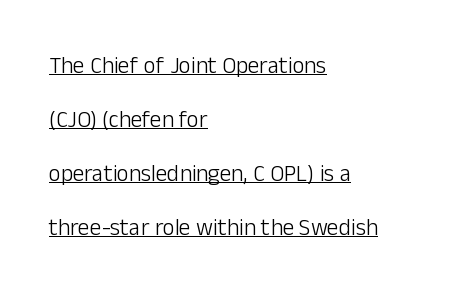
A typographer would call this underscored text. Ink coverage per letter is moderate at most. One-word summary of the alignment: left. Interline gaps are noticeably wide in this sample. Nobody touched the tracking dial on this one.
